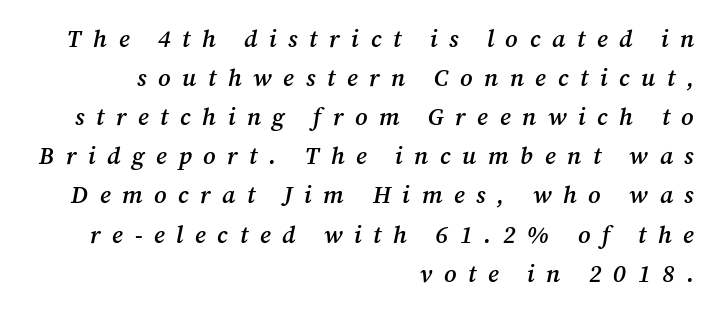
Q: Is the text bold? A: Semi-bold.
Q: Is the text italic (slanted)? A: Yes, it leans right by about 12 degrees.
Q: Is the text underlined? A: No.
Q: How is the paragraph aligned? A: Right-aligned.
Q: Is the spacing between letters normal or unusually wide? A: Unusually wide.
Q: Is the spacing between lines tight, normal or loose? A: Normal.
